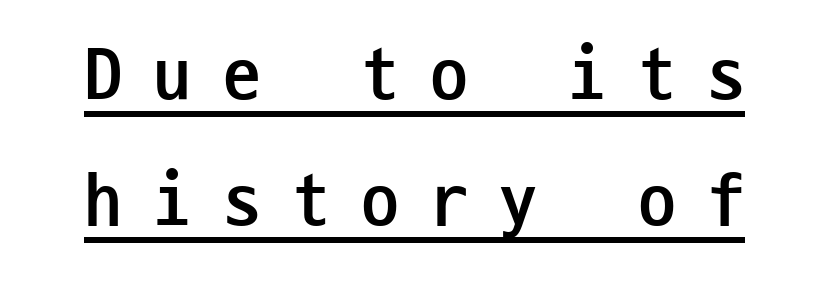
Q: Is the text bold? A: Yes.
Q: Is the text italic (slanted)? A: No, it is upright.
Q: Is the typeface a serif or a sans-serif typeface? A: Sans-serif.
Q: Is the text underlined? A: Yes.
Q: Is the spacing between letters normal or unusually wide? A: Unusually wide.
Q: Is the spacing between lines tight, normal or loose? A: Normal.
Q: Width (condensed, normal, or wide)? A: Condensed.
Q: Stroke contrast? A: Low.
Q: x-height? A: Medium.
Q: Monospaced? A: Yes.
